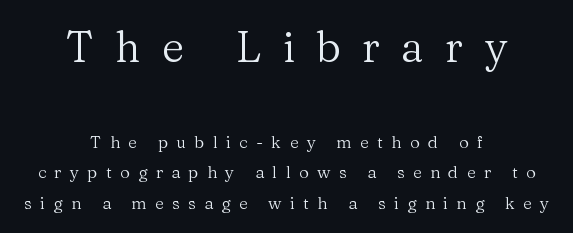
{"serif": "yes", "italic": "no", "bold": "no", "weight": "regular", "width": "normal", "stroke_contrast": "medium", "x_height": "medium", "monospaced": "no", "underline": "no", "align": "center", "line_spacing_ratio": 1.8, "letter_spacing": "wide", "letter_spacing_em": 0.49, "larger_block": "first", "size_ratio": 2.53, "glyph_px": 43}
